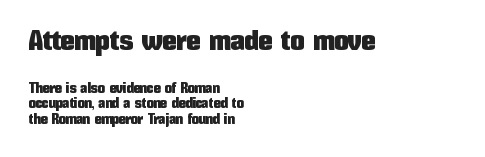
The image shows 28 px condensed sans-serif type, upright; set left-aligned, tight line spacing (1.12x), normal letter spacing, not underlined; the first (top) block is 2.0x larger; low stroke contrast and a medium x-height.
